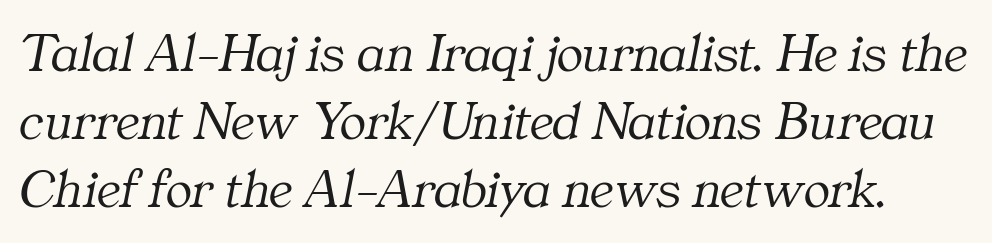
Q: Is the text bold? A: No.
Q: Is the text italic (slanted)? A: Yes, it leans right by about 11 degrees.
Q: Is the typeface a serif or a sans-serif typeface? A: Serif.
Q: Is the text underlined? A: No.
Q: Is the spacing between letters normal or unusually wide? A: Normal.
Q: Width (condensed, normal, or wide)? A: Normal.
Q: Stroke contrast? A: Medium.
Q: x-height? A: Medium.
Q: Monospaced? A: No.
